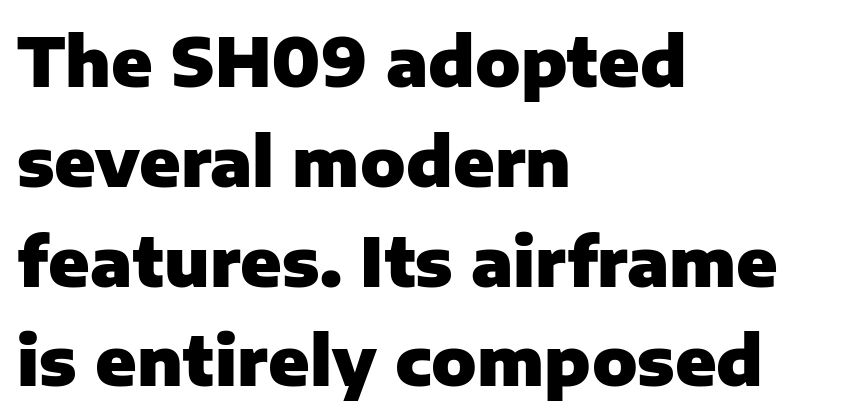
The image shows 67 px heavy sans-serif type, upright; set left-aligned, normal line spacing (1.49x), normal letter spacing, not underlined; low stroke contrast and a medium x-height.
